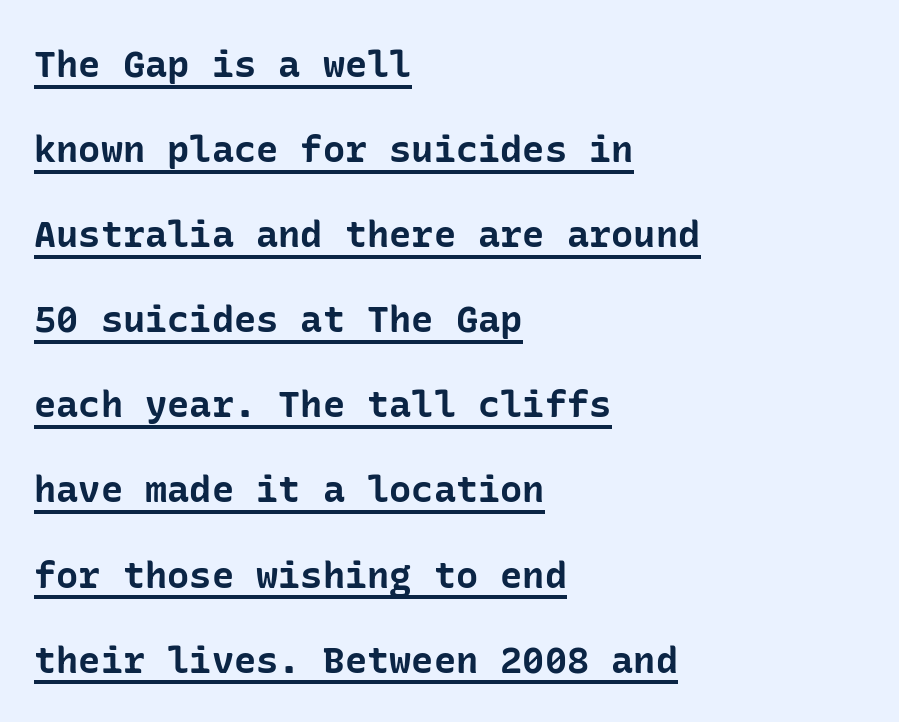
The image shows 37 px bold sans-serif type, upright; set left-aligned, loose line spacing (2.3x), normal letter spacing, underlined; low stroke contrast and a medium x-height.
